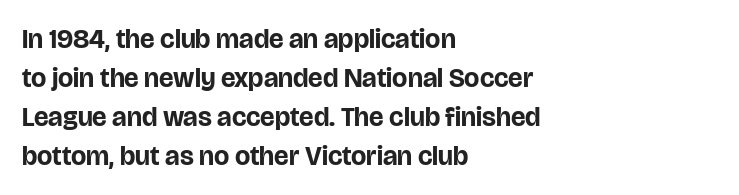
Q: Is the text bold? A: Yes.
Q: Is the text italic (slanted)? A: No, it is upright.
Q: Is the text underlined? A: No.
Q: How is the paragraph aligned? A: Left-aligned.
Q: Is the spacing between letters normal or unusually wide? A: Normal.
Q: Is the spacing between lines tight, normal or loose? A: Normal.
